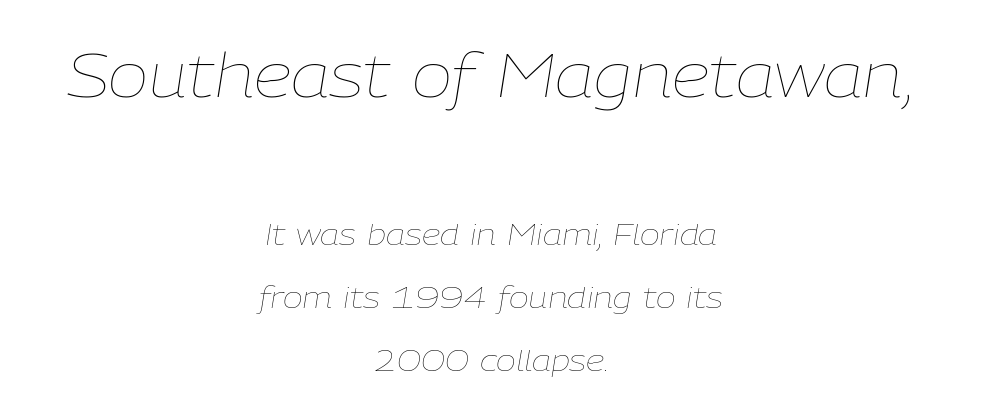
Q: Is the text bold? A: No.
Q: Is the text italic (slanted)? A: Yes, it leans right by about 9 degrees.
Q: Is the text underlined? A: No.
Q: How is the paragraph aligned? A: Centered.
Q: Is the spacing between letters normal or unusually wide? A: Normal.
Q: Is the spacing between lines tight, normal or loose? A: Loose.
Q: Which block of text is set in a larger size, the first (top) or the second (bottom)? A: The first (top) one.
Q: Width (condensed, normal, or wide)? A: Normal.
Q: Stroke contrast? A: Low.
Q: x-height? A: Medium.
Q: Monospaced? A: No.
